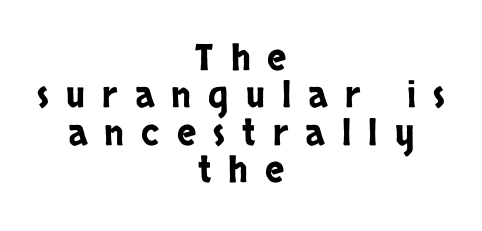
The lines are packed closely together with very little leading. Characters remain perfectly vertical along every line. The strip under each line holds only bare page. Words appear elongated and porous because spacing is wide. Does the copy run flush right? No — it is centered line by line.
